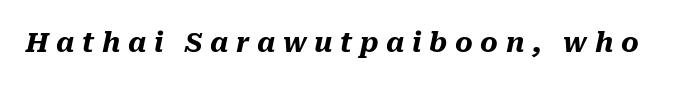
The image shows 27 px bold type, italic (leaning right); set unusually wide letter spacing (+0.28 em), not underlined.
